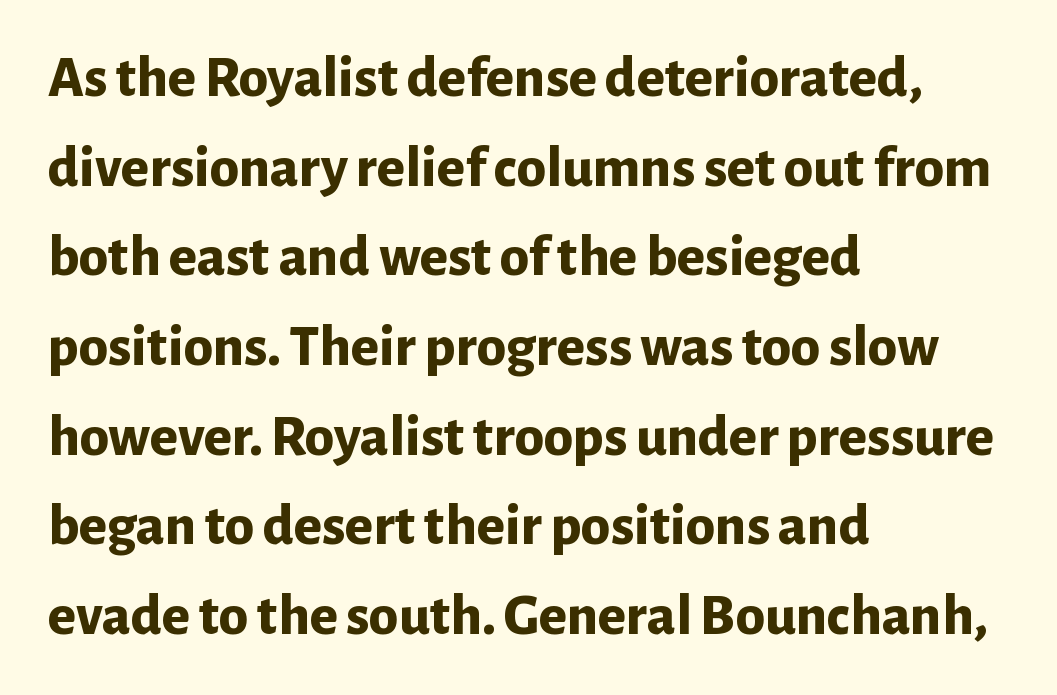
Nothing unusual about the tracking: characters are spaced as the font intends. Pretty heavy lettering here — definitely bold. It's the straight-up-and-down kind of type. Stroke terminals: plain, sans-serif. Casual observation: everything's shoved over to the left.
